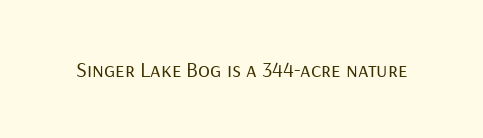
{"italic": "no", "bold": "no", "underline": "no", "letter_spacing": "normal", "letter_spacing_em": 0.0, "glyph_px": 22}
